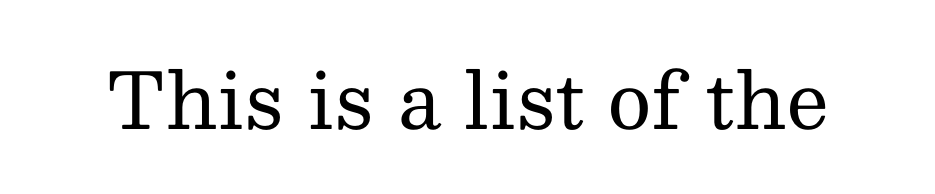
Q: Is the text bold? A: No.
Q: Is the text italic (slanted)? A: No, it is upright.
Q: Is the typeface a serif or a sans-serif typeface? A: Serif.
Q: Is the text underlined? A: No.
Q: Is the spacing between letters normal or unusually wide? A: Normal.
Q: Width (condensed, normal, or wide)? A: Normal.
Q: Stroke contrast? A: Medium.
Q: x-height? A: Medium.
Q: Monospaced? A: No.
